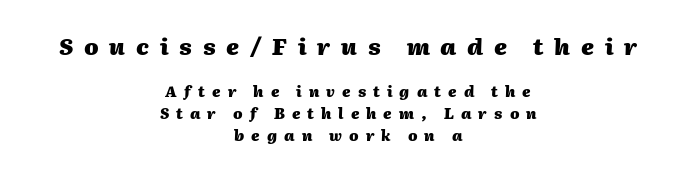
The image shows 23 px bold type, italic (leaning right); set centered, normal line spacing (1.47x), unusually wide letter spacing (+0.47 em), not underlined; the first (top) block is 1.53x larger.
